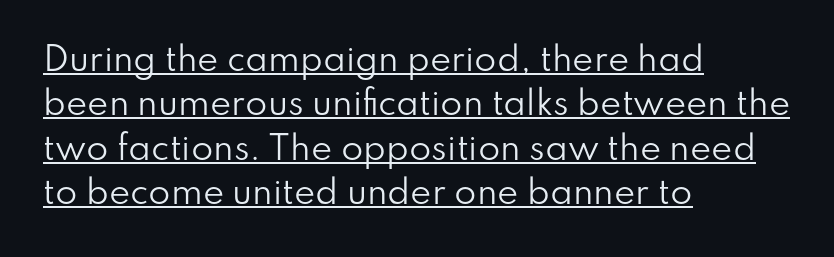
{"serif": "no", "italic": "no", "bold": "no", "weight": "regular", "width": "normal", "stroke_contrast": "low", "x_height": "small", "monospaced": "no", "underline": "yes", "align": "left", "line_spacing": "normal", "line_spacing_ratio": 1.39, "letter_spacing": "normal", "letter_spacing_em": 0.0, "glyph_px": 32}
